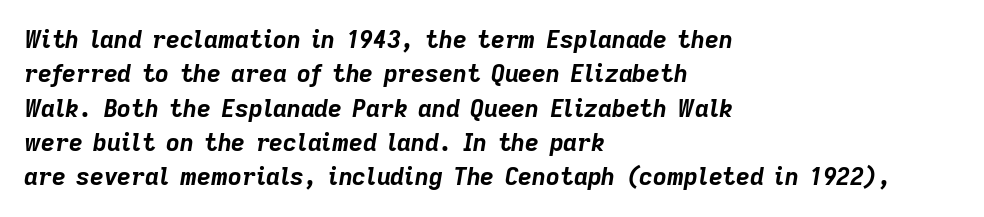
The image shows 24 px bold type, italic (leaning right); set left-aligned, normal line spacing (1.43x), normal letter spacing, not underlined.
